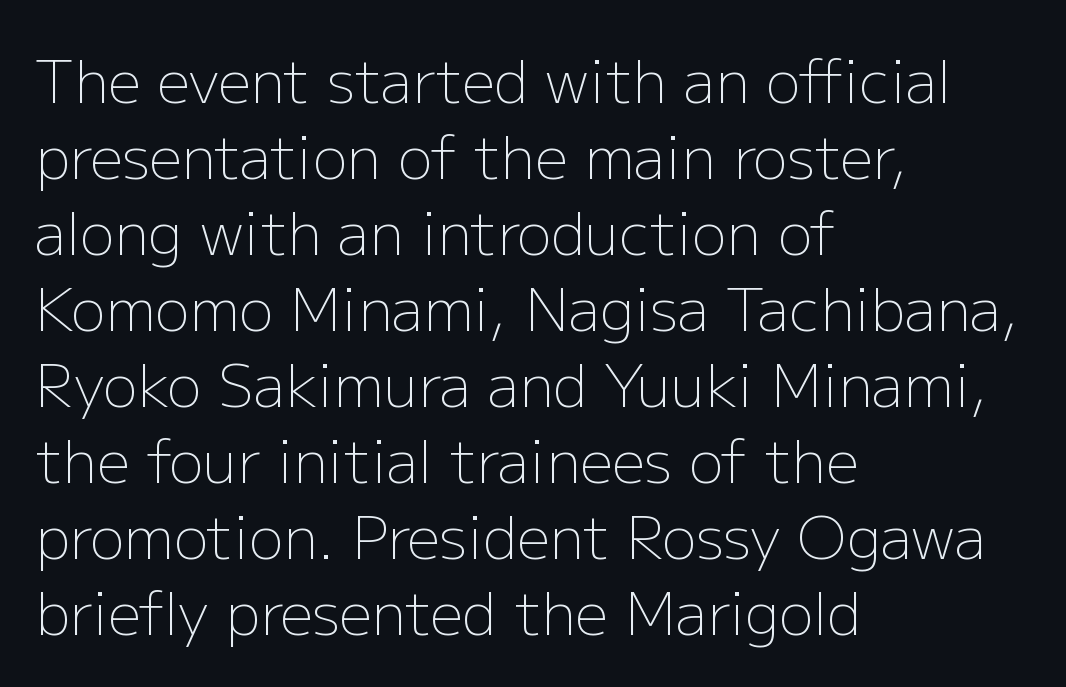
Q: Is the text bold? A: No.
Q: Is the text italic (slanted)? A: No, it is upright.
Q: Is the typeface a serif or a sans-serif typeface? A: Sans-serif.
Q: Is the text underlined? A: No.
Q: How is the paragraph aligned? A: Left-aligned.
Q: Is the spacing between letters normal or unusually wide? A: Normal.
Q: Is the spacing between lines tight, normal or loose? A: Normal.
Q: Width (condensed, normal, or wide)? A: Normal.
Q: Stroke contrast? A: Low.
Q: x-height? A: Medium.
Q: Monospaced? A: No.
